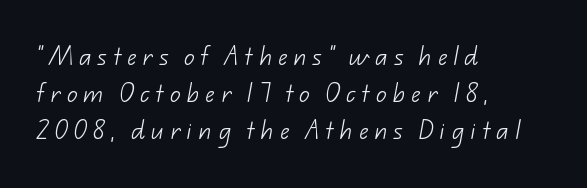
Descender tails drop into unmarked territory. There is plenty of visible air inserted between adjacent glyphs. This rendering uses left alignment, leaving the right contour irregular. The weight tops out at a normal text grade.
